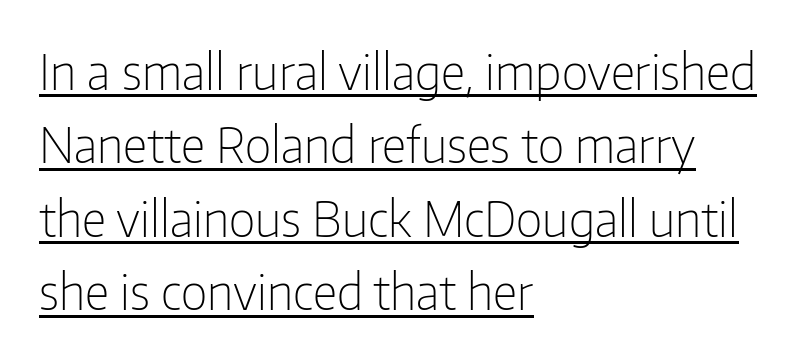
Is there an underline? Yes — a line sits under the letters. Interline gaps are of average width in this sample. Unlike italic type, these characters show no tilt at all. No heavy texture on the line: the type isn't bold. Nothing unusual about the tracking: characters are spaced as the font intends.
